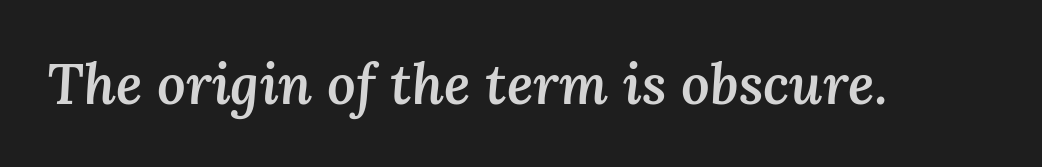
Q: Is the text bold? A: Semi-bold.
Q: Is the text italic (slanted)? A: Yes, it leans right by about 3 degrees.
Q: Is the text underlined? A: No.
Q: Is the spacing between letters normal or unusually wide? A: Normal.
Q: Width (condensed, normal, or wide)? A: Normal.
Q: Stroke contrast? A: Medium.
Q: x-height? A: Medium.
Q: Monospaced? A: No.
